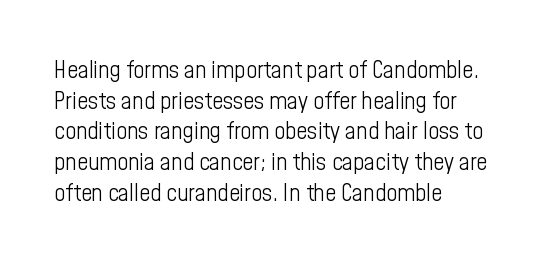
{"italic": "no", "bold": "no", "underline": "no", "align": "left", "line_spacing": "normal", "line_spacing_ratio": 1.28, "letter_spacing": "normal", "letter_spacing_em": 0.0, "glyph_px": 24}
